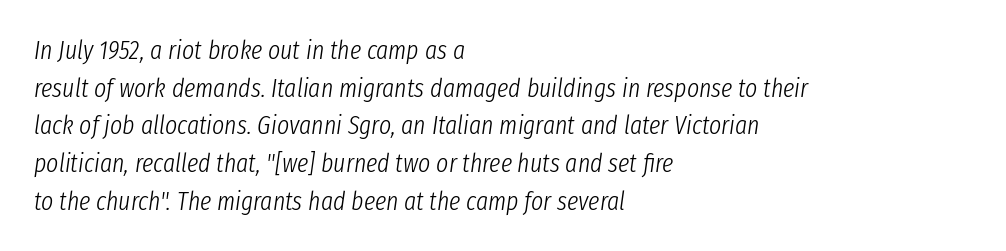
The image shows 26 px text type, italic (leaning right); set left-aligned, normal line spacing (1.45x), normal letter spacing, not underlined.
